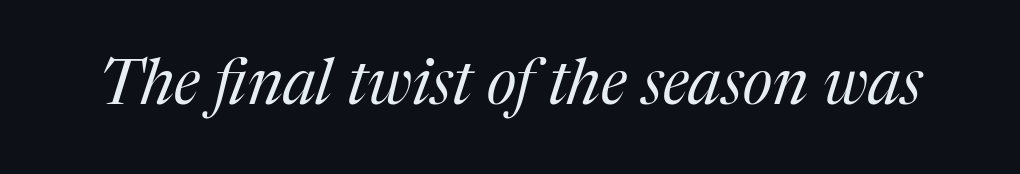
Q: Is the text bold? A: No.
Q: Is the text italic (slanted)? A: Yes, it leans right by about 17 degrees.
Q: Is the typeface a serif or a sans-serif typeface? A: Serif.
Q: Is the text underlined? A: No.
Q: Is the spacing between letters normal or unusually wide? A: Normal.
Q: Width (condensed, normal, or wide)? A: Normal.
Q: Stroke contrast? A: Medium.
Q: x-height? A: Medium.
Q: Monospaced? A: No.
